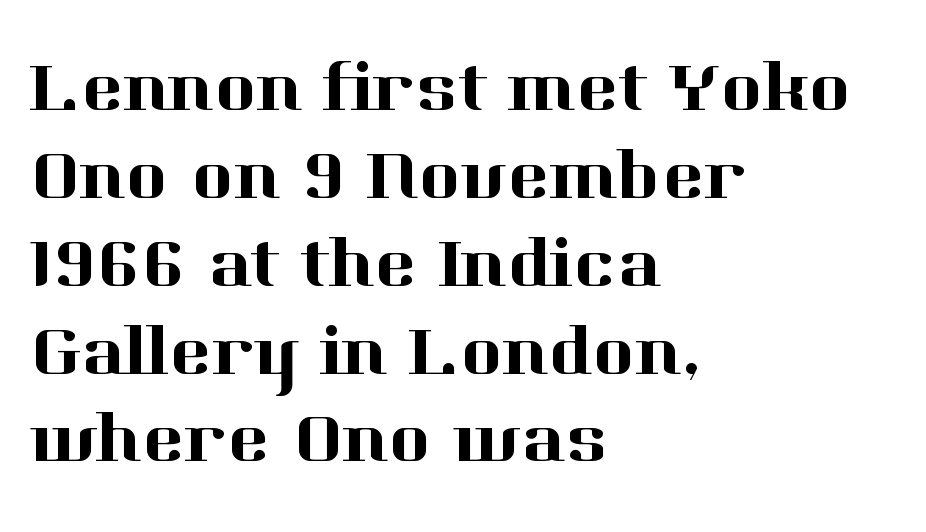
Q: Is the text italic (slanted)? A: No, it is upright.
Q: Is the typeface a serif or a sans-serif typeface? A: Serif.
Q: Is the text underlined? A: No.
Q: How is the paragraph aligned? A: Left-aligned.
Q: Is the spacing between letters normal or unusually wide? A: Normal.
Q: Width (condensed, normal, or wide)? A: Normal.
Q: Stroke contrast? A: High.
Q: x-height? A: Medium.
Q: Monospaced? A: No.
